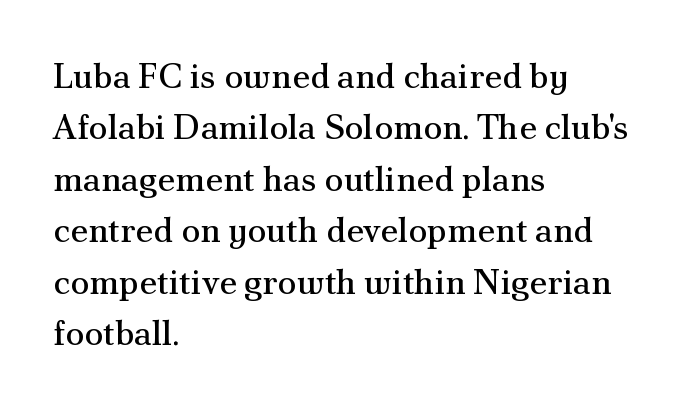
The image shows 35 px regular-weight serif type, upright; set left-aligned, normal line spacing (1.47x), normal letter spacing, not underlined; medium stroke contrast and a small x-height.
